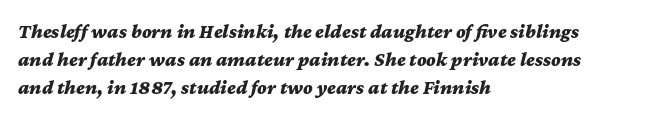
{"italic": "yes", "lean": "right", "slant_degrees": 12, "bold": "yes", "underline": "no", "align": "left", "line_spacing": "normal", "line_spacing_ratio": 1.39, "letter_spacing": "normal", "letter_spacing_em": 0.0, "glyph_px": 20}
